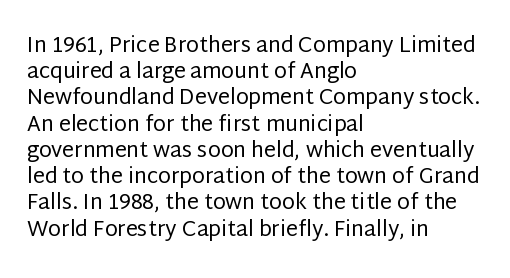
Q: Is the text bold? A: No.
Q: Is the text italic (slanted)? A: No, it is upright.
Q: Is the text underlined? A: No.
Q: How is the paragraph aligned? A: Left-aligned.
Q: Is the spacing between letters normal or unusually wide? A: Normal.
Q: Is the spacing between lines tight, normal or loose? A: Normal.
